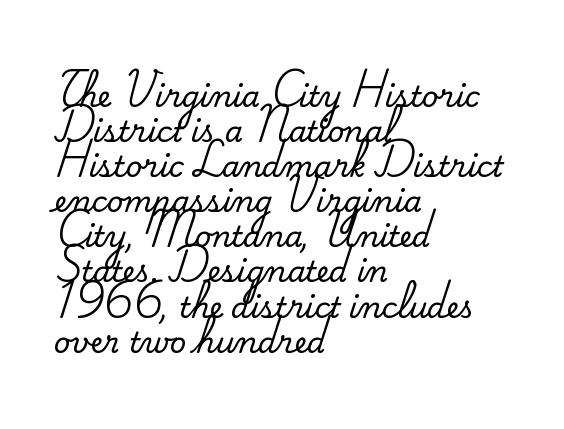
{"serif": "yes", "width": "normal", "stroke_contrast": "medium", "x_height": "small", "monospaced": "no", "underline": "no", "align": "left", "line_spacing_ratio": 1.21, "letter_spacing": "normal", "letter_spacing_em": 0.0, "glyph_px": 29}
